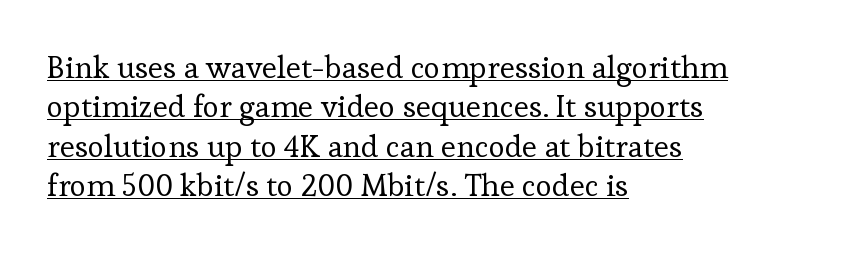
Character widths vary here, with narrow letters taking less room than wide ones. Yep, those are serifs on the letters. Compared with typical body copy, the letter spacing here is the same. This is underlined copy, the kind a proofreader might mark for attention. This block has exactly the height ordinary leading produces.
